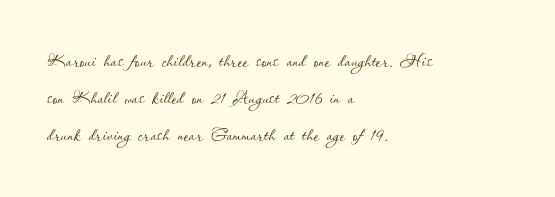
Each new line begins a customary step beneath the previous one. In CSS terms this would be text-align: left. Inter-character spacing is left at the font's built-in metrics.
